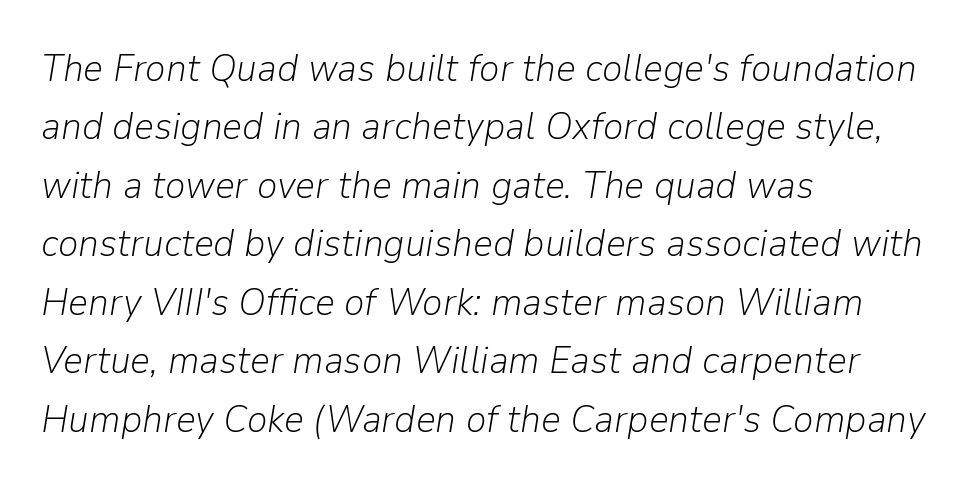
The image shows 39 px light type, italic (leaning right); set left-aligned, normal line spacing (1.5x), normal letter spacing, not underlined; low stroke contrast and a medium x-height.
